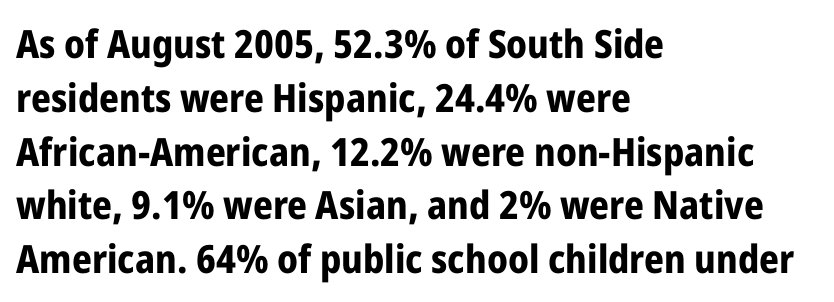
Q: Is the text bold? A: Yes.
Q: Is the text italic (slanted)? A: No, it is upright.
Q: Is the typeface a serif or a sans-serif typeface? A: Sans-serif.
Q: Is the text underlined? A: No.
Q: How is the paragraph aligned? A: Left-aligned.
Q: Is the spacing between letters normal or unusually wide? A: Normal.
Q: Is the spacing between lines tight, normal or loose? A: Normal.
Q: Width (condensed, normal, or wide)? A: Condensed.
Q: Stroke contrast? A: Low.
Q: x-height? A: Medium.
Q: Monospaced? A: No.
